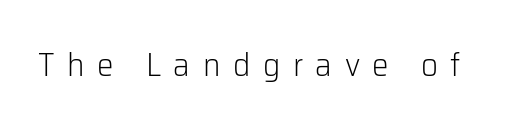
{"serif": "no", "italic": "no", "bold": "no", "weight": "light", "width": "normal", "stroke_contrast": "low", "x_height": "medium", "monospaced": "no", "underline": "no", "letter_spacing": "wide", "letter_spacing_em": 0.38, "glyph_px": 33}
